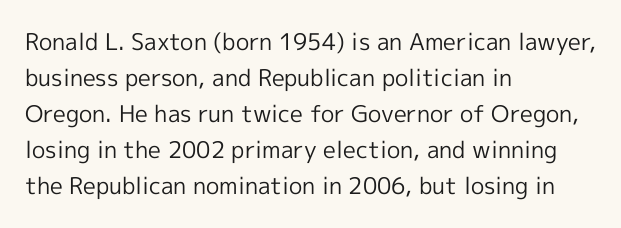
{"italic": "no", "bold": "no", "underline": "no", "align": "left", "line_spacing": "normal", "line_spacing_ratio": 1.57, "letter_spacing": "normal", "letter_spacing_em": 0.0, "glyph_px": 23}
